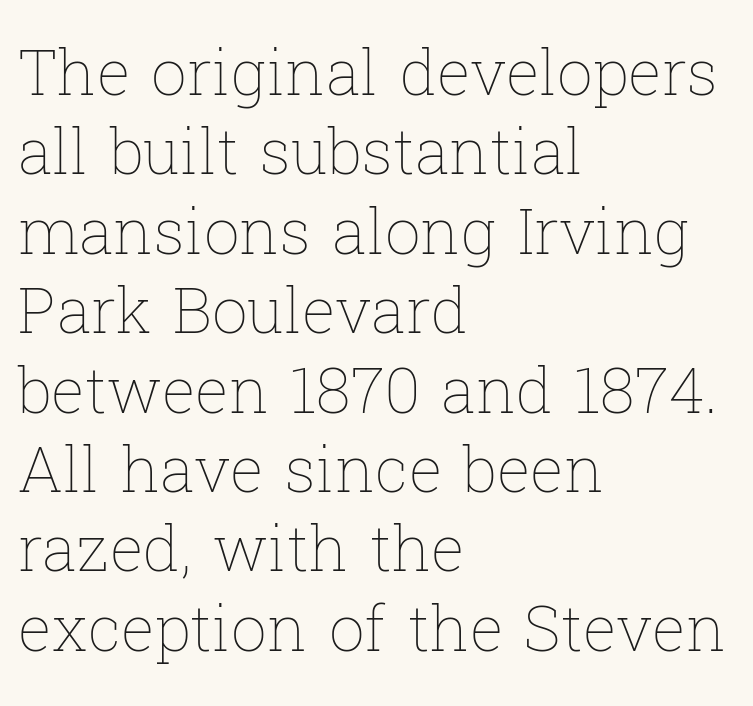
The image shows 63 px thin type, upright; set left-aligned, normal line spacing (1.26x), normal letter spacing, not underlined; low stroke contrast and a medium x-height.
